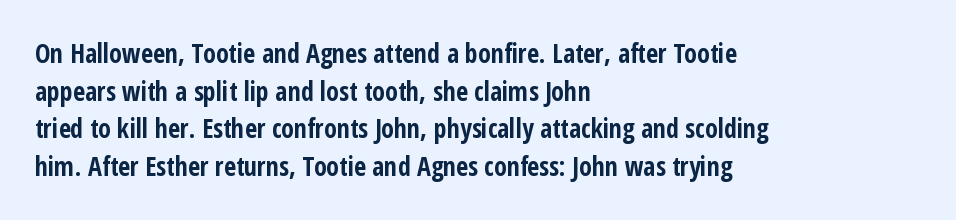
On the weight axis this lands at bold, roughly 700. Words float on clear page, feet unadorned. Interline gaps are of average width in this sample. The rendering keeps characters at their native spacing. In terms of posture, this sample is upright.
